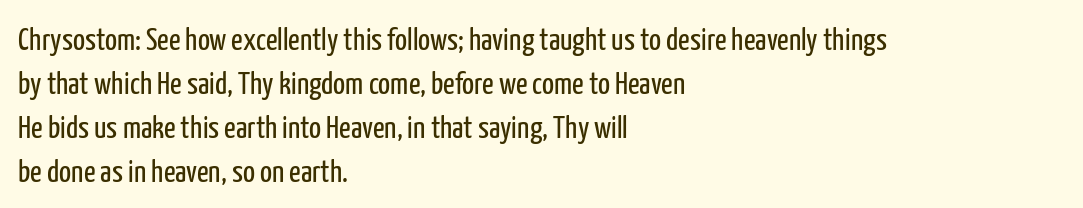
How would I describe the line gaps? Plain and ordinary. No italicization has been applied; the sample stays upright. This reads as an unemphasized weight, regular at the heaviest. A clean baseline with only descenders dipping below it.
